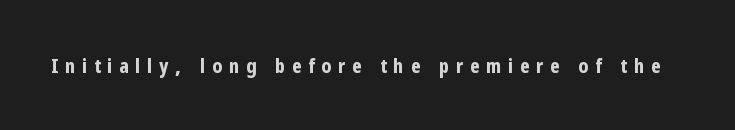
Q: Is the text bold? A: Yes.
Q: Is the text italic (slanted)? A: No, it is upright.
Q: Is the text underlined? A: No.
Q: Is the spacing between letters normal or unusually wide? A: Unusually wide.
